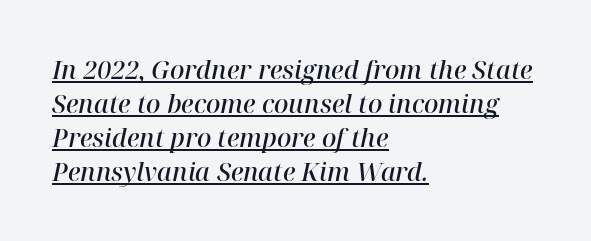
In CSS terms this would be text-align: left. This sample uses an oblique cut, with every glyph tilted off the vertical. Standard letterfit; no display-style spreading of the glyphs. Stroke thickness is moderately raised; the sample reads as semibold. This rendering features underlined lettering.
